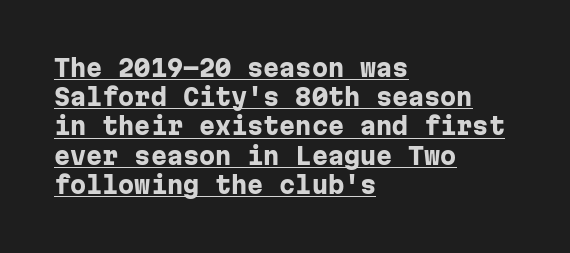
Q: Is the text bold? A: Yes.
Q: Is the text italic (slanted)? A: No, it is upright.
Q: Is the text underlined? A: Yes.
Q: How is the paragraph aligned? A: Left-aligned.
Q: Is the spacing between letters normal or unusually wide? A: Normal.
Q: Is the spacing between lines tight, normal or loose? A: Normal.
